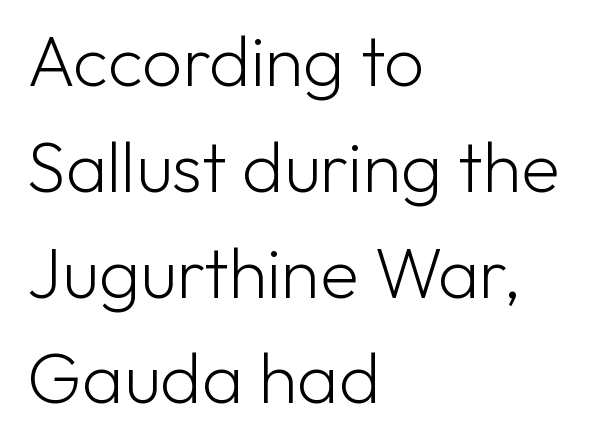
Q: Is the text bold? A: No.
Q: Is the text italic (slanted)? A: No, it is upright.
Q: Is the typeface a serif or a sans-serif typeface? A: Sans-serif.
Q: Is the text underlined? A: No.
Q: How is the paragraph aligned? A: Left-aligned.
Q: Is the spacing between letters normal or unusually wide? A: Normal.
Q: Is the spacing between lines tight, normal or loose? A: Normal.
Q: Width (condensed, normal, or wide)? A: Normal.
Q: Stroke contrast? A: Low.
Q: x-height? A: Medium.
Q: Monospaced? A: No.
